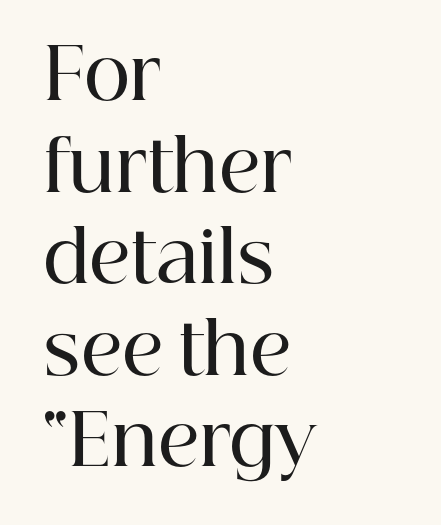
{"serif": "yes", "italic": "no", "bold": "semi", "weight": "semibold", "width": "normal", "stroke_contrast": "high", "x_height": "medium", "monospaced": "no", "underline": "no", "align": "left", "line_spacing": "normal", "line_spacing_ratio": 1.29, "letter_spacing": "normal", "letter_spacing_em": 0.0, "glyph_px": 71}
